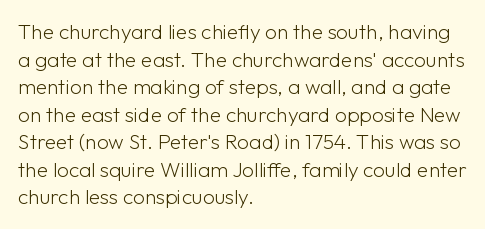
{"italic": "no", "bold": "no", "underline": "no", "align": "left", "line_spacing": "normal", "line_spacing_ratio": 1.31, "letter_spacing": "normal", "letter_spacing_em": 0.0, "glyph_px": 21}
